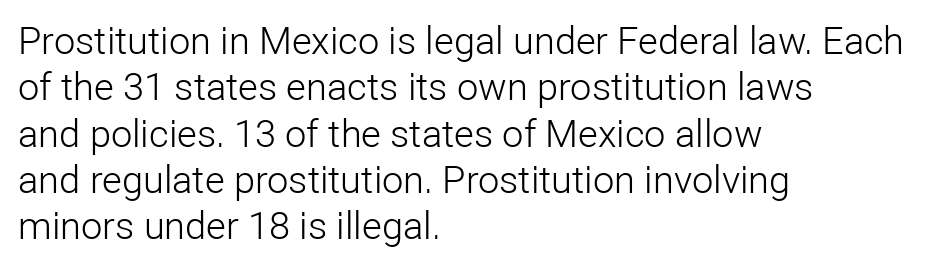
{"serif": "no", "italic": "no", "bold": "no", "weight": "light", "width": "normal", "stroke_contrast": "low", "x_height": "medium", "monospaced": "no", "underline": "no", "align": "left", "line_spacing_ratio": 1.22, "letter_spacing": "normal", "letter_spacing_em": 0.0, "glyph_px": 38}
